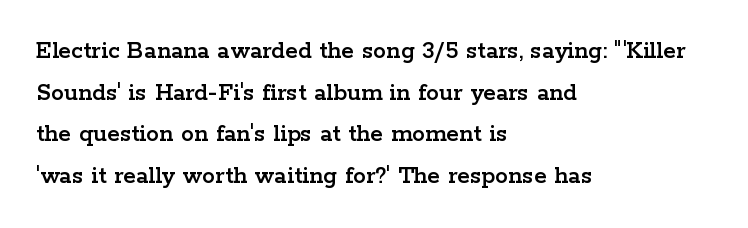
The image shows 26 px text type, upright; set left-aligned, normal line spacing (1.6x), normal letter spacing, not underlined.
